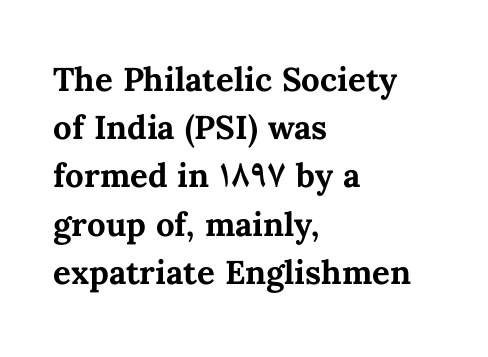
Q: Is the text bold? A: Yes.
Q: Is the text italic (slanted)? A: No, it is upright.
Q: Is the text underlined? A: No.
Q: How is the paragraph aligned? A: Left-aligned.
Q: Is the spacing between letters normal or unusually wide? A: Normal.
Q: Is the spacing between lines tight, normal or loose? A: Normal.
Q: Width (condensed, normal, or wide)? A: Normal.
Q: Stroke contrast? A: Medium.
Q: x-height? A: Medium.
Q: Monospaced? A: No.
